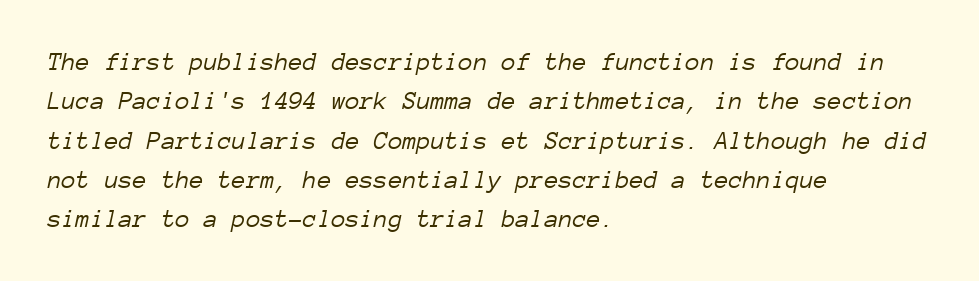
Q: Is the text bold? A: No.
Q: Is the text italic (slanted)? A: Yes, it leans right by about 12 degrees.
Q: Is the text underlined? A: No.
Q: How is the paragraph aligned? A: Left-aligned.
Q: Is the spacing between letters normal or unusually wide? A: Normal.
Q: Is the spacing between lines tight, normal or loose? A: Normal.
